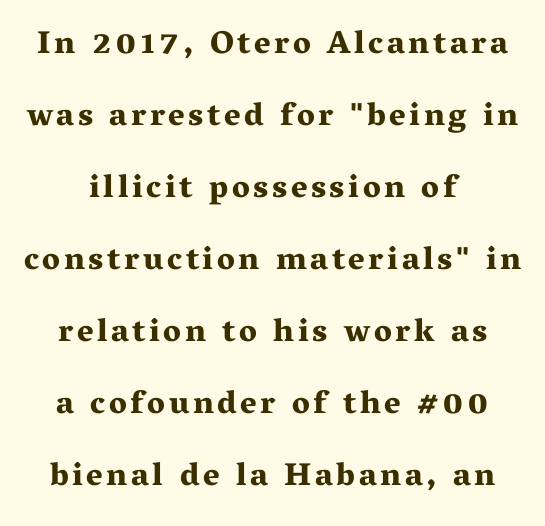
{"serif": "yes", "italic": "no", "bold": "yes", "weight": "bold", "width": "wide", "stroke_contrast": "medium", "x_height": "medium", "monospaced": "no", "underline": "no", "align": "center", "line_spacing": "loose", "line_spacing_ratio": 2.25, "glyph_px": 32}
